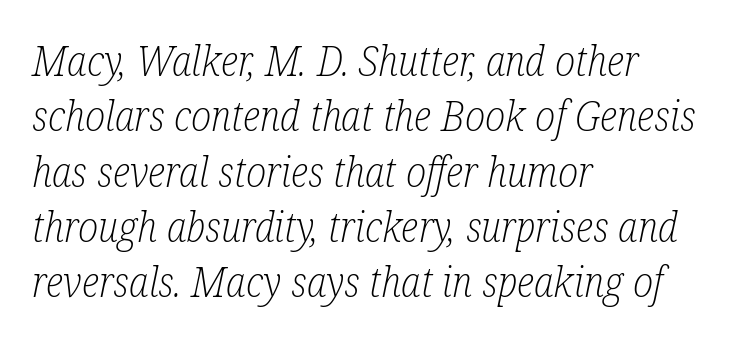
{"serif": "yes", "italic": "yes", "lean": "right", "slant_degrees": 12, "bold": "no", "weight": "light", "width": "condensed", "stroke_contrast": "low", "x_height": "medium", "monospaced": "no", "underline": "no", "align": "left", "line_spacing": "normal", "line_spacing_ratio": 1.35, "letter_spacing": "normal", "letter_spacing_em": 0.0, "glyph_px": 41}
